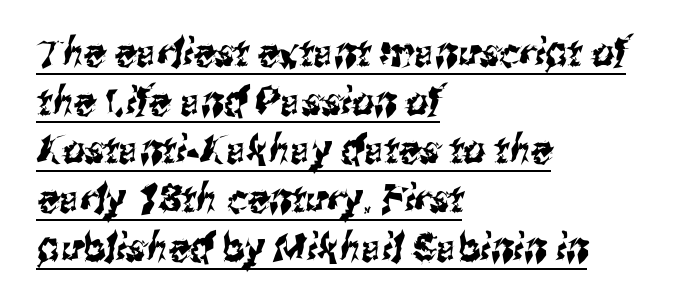
{"serif": "no", "width": "condensed", "stroke_contrast": "medium", "x_height": "medium", "monospaced": "no", "underline": "yes", "align": "left", "line_spacing": "normal", "line_spacing_ratio": 1.25, "letter_spacing": "normal", "letter_spacing_em": 0.0, "glyph_px": 39}
